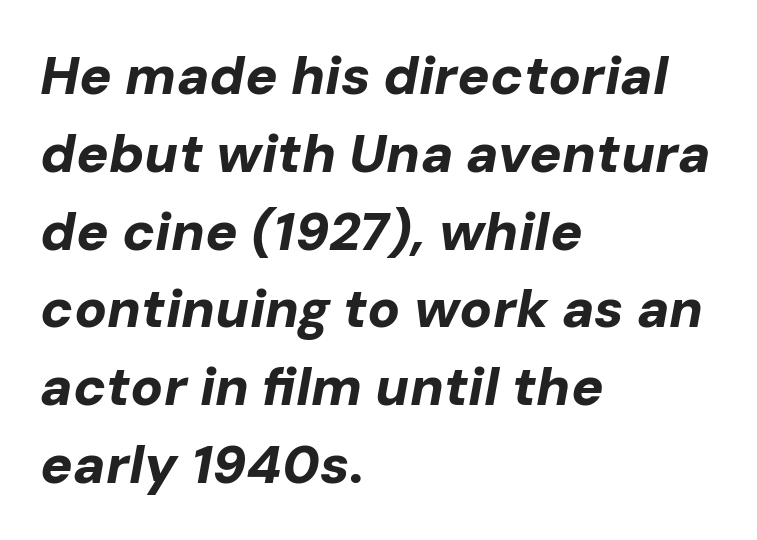
{"italic": "yes", "lean": "right", "slant_degrees": 10, "bold": "yes", "weight": "bold", "width": "normal", "stroke_contrast": "low", "x_height": "medium", "monospaced": "no", "underline": "no", "align": "left", "line_spacing": "normal", "line_spacing_ratio": 1.44, "letter_spacing": "normal", "letter_spacing_em": 0.0, "glyph_px": 54}
